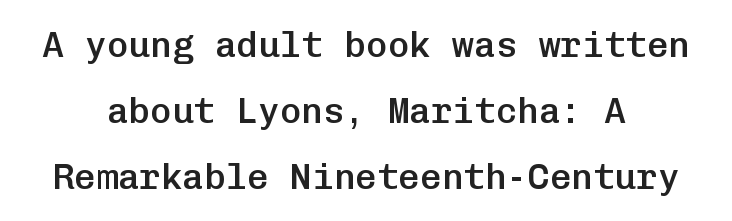
{"serif": "no", "italic": "no", "bold": "semi", "weight": "semibold", "width": "normal", "stroke_contrast": "low", "x_height": "medium", "monospaced": "yes", "underline": "no", "align": "center", "line_spacing_ratio": 1.83, "letter_spacing": "normal", "letter_spacing_em": 0.0, "glyph_px": 36}
